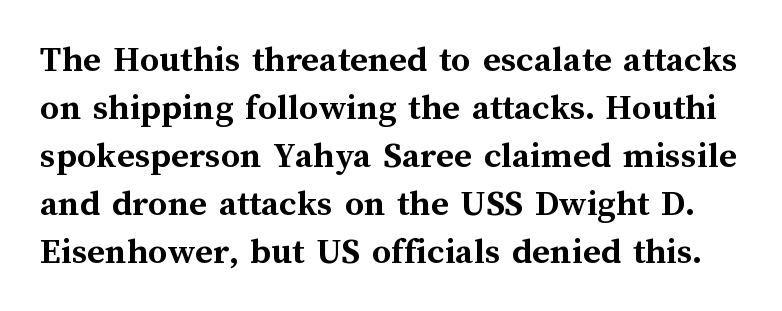
{"italic": "no", "bold": "yes", "weight": "semibold", "width": "normal", "stroke_contrast": "medium", "x_height": "medium", "monospaced": "no", "underline": "no", "line_spacing": "normal", "line_spacing_ratio": 1.26, "letter_spacing": "normal", "letter_spacing_em": 0.0, "glyph_px": 38}
